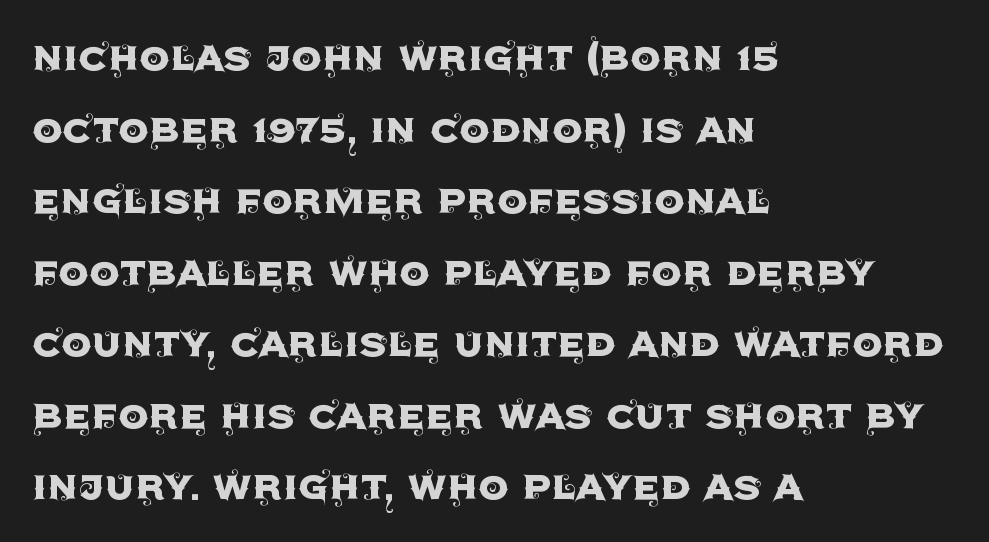
Q: Is the text italic (slanted)? A: No, it is upright.
Q: Is the typeface a serif or a sans-serif typeface? A: Sans-serif.
Q: Is the text underlined? A: No.
Q: How is the paragraph aligned? A: Left-aligned.
Q: Is the spacing between letters normal or unusually wide? A: Normal.
Q: Is the spacing between lines tight, normal or loose? A: Normal.
Q: Width (condensed, normal, or wide)? A: Normal.
Q: x-height? A: Large.
Q: Monospaced? A: No.
